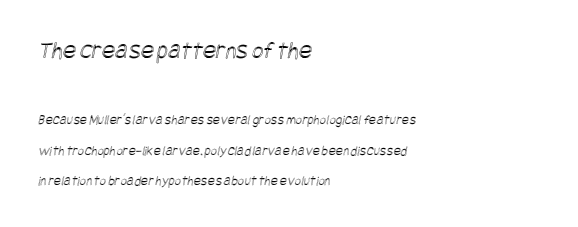
The image shows 25 px text type; set left-aligned, loose line spacing (2.17x), normal letter spacing, not underlined; the first (top) block is 1.79x larger.
